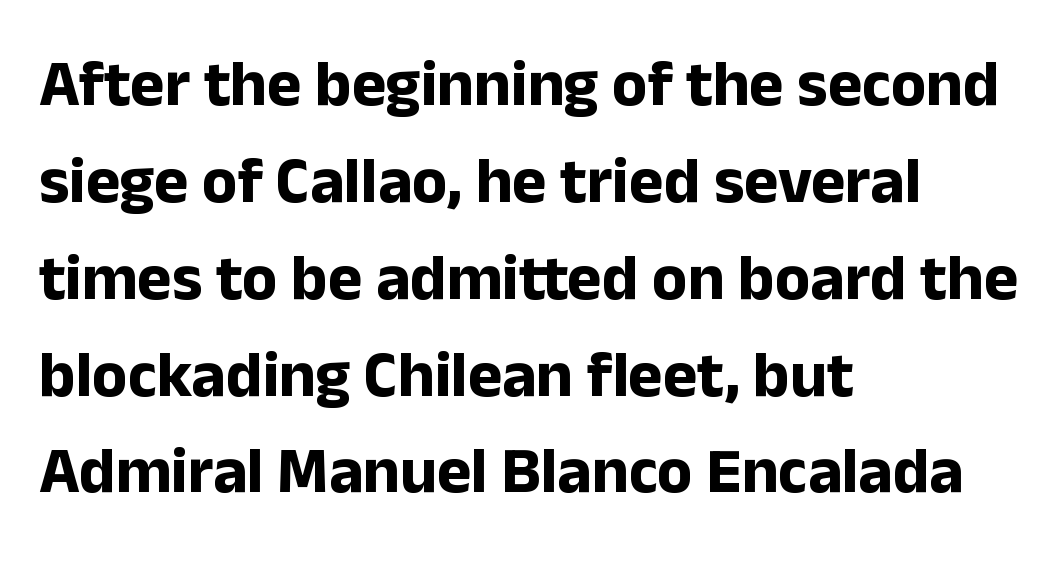
{"serif": "no", "italic": "no", "bold": "yes", "weight": "bold", "width": "normal", "stroke_contrast": "low", "x_height": "medium", "monospaced": "no", "underline": "no", "align": "left", "line_spacing": "normal", "line_spacing_ratio": 1.49, "letter_spacing": "normal", "letter_spacing_em": 0.0, "glyph_px": 65}
